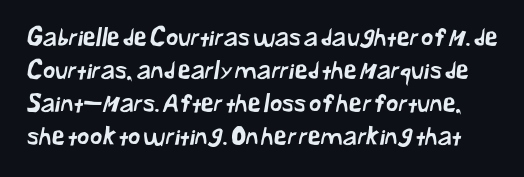
The image shows 24 px text type; set normal line spacing (1.38x), normal letter spacing, not underlined.
